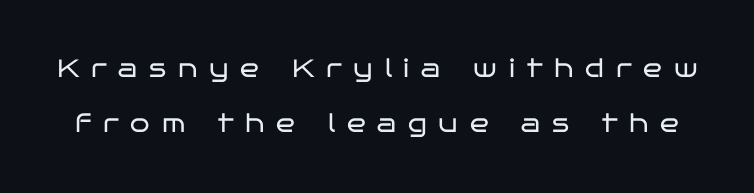
Between one letter and the next there's a generous, obvious gap. The typesetting does not lean heavy: it is not bold. In terms of leading, this rendering errs on the spacious side. Is there any slant? The stems are plumb.
